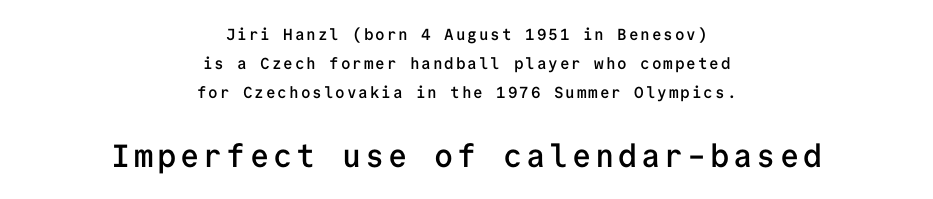
The image shows 32 px semibold sans-serif type, upright, monospaced; set centered, line spacing 1.82x, not underlined; the second (bottom) block is 2.0x larger; low stroke contrast and a medium x-height.
